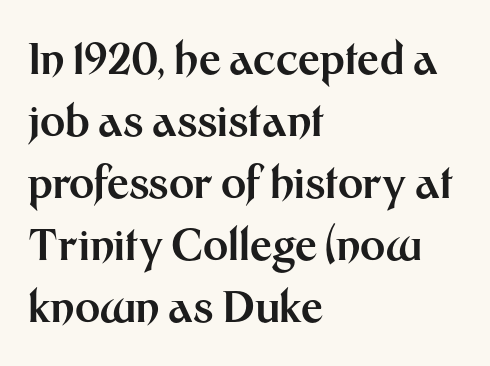
{"serif": "no", "italic": "no", "bold": "yes", "weight": "bold", "width": "normal", "stroke_contrast": "medium", "x_height": "medium", "monospaced": "no", "underline": "no", "align": "left", "line_spacing": "normal", "line_spacing_ratio": 1.44, "letter_spacing": "normal", "letter_spacing_em": 0.0, "glyph_px": 43}
